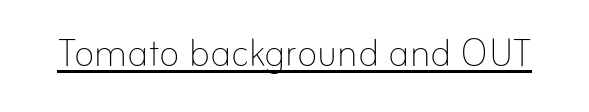
The image shows 48 px thin type, upright; set normal letter spacing, underlined; low stroke contrast and a small x-height.
